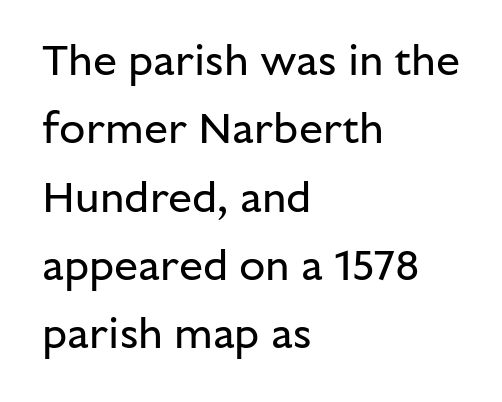
This rendering features lettering with no underline. In terms of leading, this rendering sits right in the middle. Tall strokes in this sample are plumb rather than angled. Is the block centered? No — it sits flush against the left margin.
